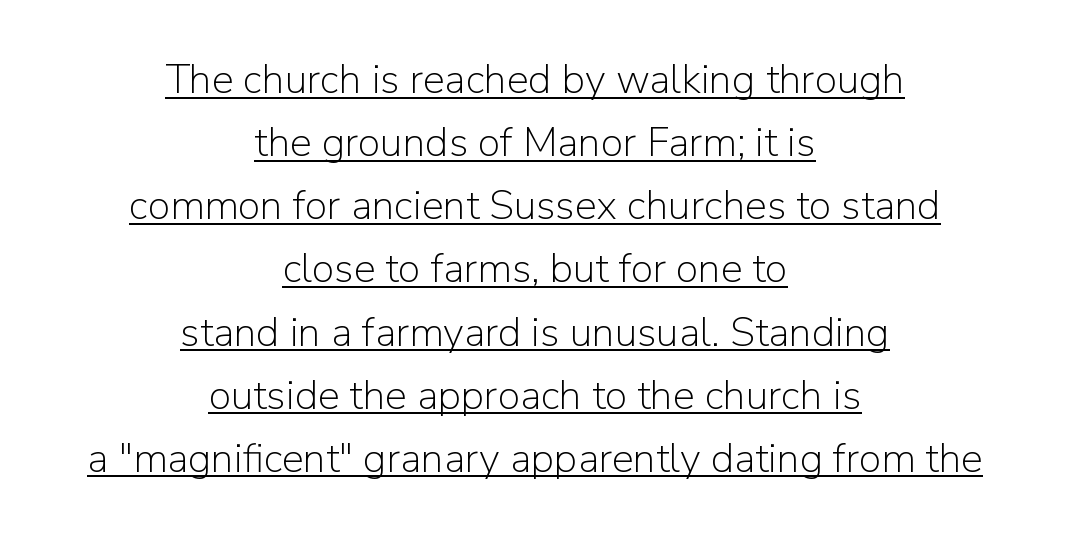
Q: Is the text bold? A: No.
Q: Is the text italic (slanted)? A: No, it is upright.
Q: Is the typeface a serif or a sans-serif typeface? A: Sans-serif.
Q: Is the text underlined? A: Yes.
Q: How is the paragraph aligned? A: Centered.
Q: Is the spacing between letters normal or unusually wide? A: Normal.
Q: Is the spacing between lines tight, normal or loose? A: Normal.
Q: Width (condensed, normal, or wide)? A: Normal.
Q: Stroke contrast? A: Low.
Q: x-height? A: Medium.
Q: Monospaced? A: No.
